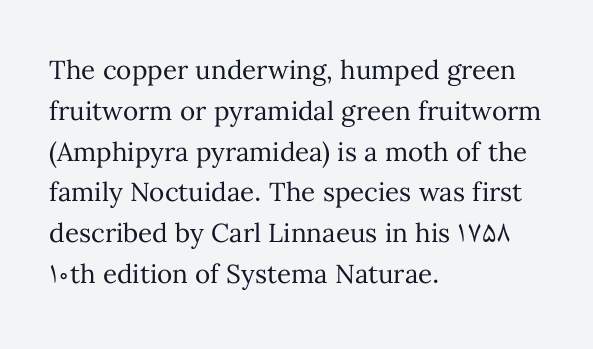
The image shows 26 px text type, upright; set left-aligned, normal line spacing (1.57x), normal letter spacing, not underlined.
